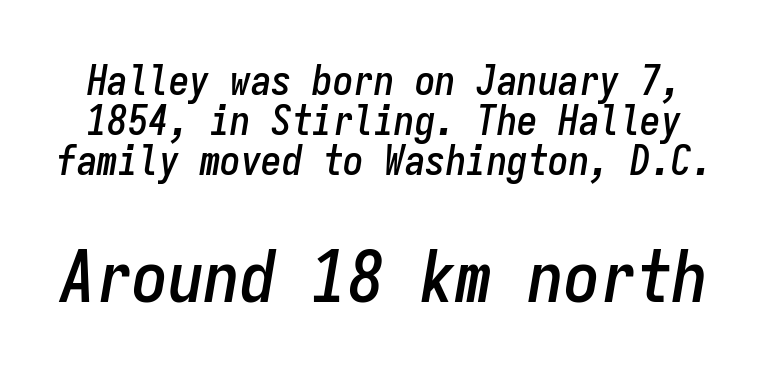
{"italic": "yes", "lean": "right", "slant_degrees": 9, "width": "condensed", "stroke_contrast": "low", "x_height": "medium", "monospaced": "yes", "underline": "no", "line_spacing": "tight", "line_spacing_ratio": 0.97, "letter_spacing": "normal", "letter_spacing_em": 0.0, "larger_block": "second", "size_ratio": 1.76, "glyph_px": 72}
